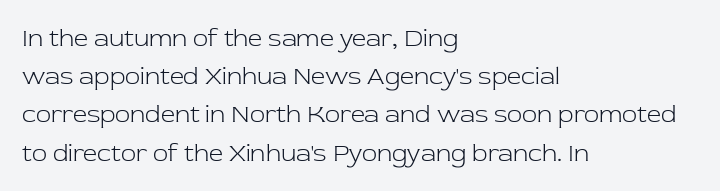
Q: Is the text bold? A: No.
Q: Is the text italic (slanted)? A: No, it is upright.
Q: Is the text underlined? A: No.
Q: How is the paragraph aligned? A: Left-aligned.
Q: Is the spacing between letters normal or unusually wide? A: Normal.
Q: Is the spacing between lines tight, normal or loose? A: Normal.
